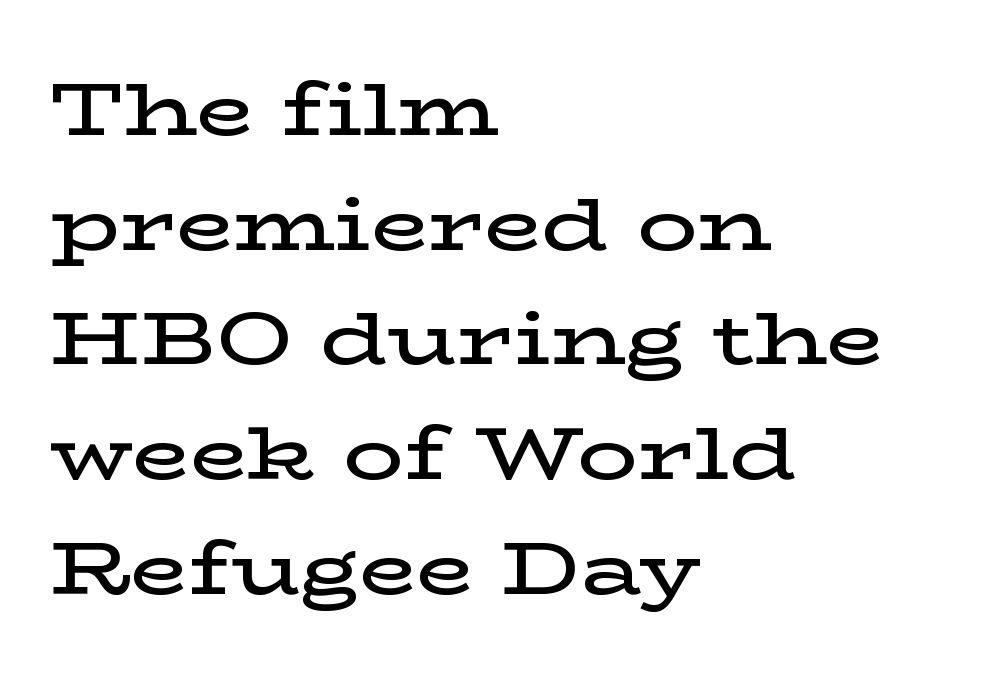
Standard letterfit; no display-style spreading of the glyphs. Nope, not italic — everything's standing straight. Any mark beneath the type? The region is blank. Typographic density is moderately raised because the face is semibold. Whoever set this chose a conventional vertical rhythm.
